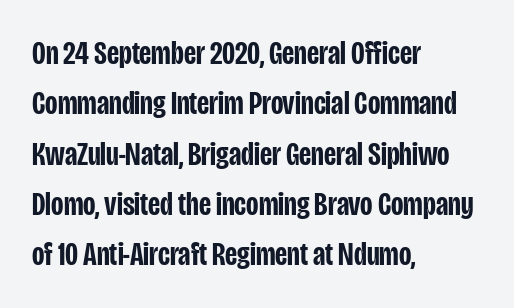
These lines carry some extra weight — a demibold, not a full bold. Letters rest on an invisible, unmarked baseline. Think of a printed novel: that variable character pitch is what you see here. Does the lettering tilt? It doesn't — this is upright.
